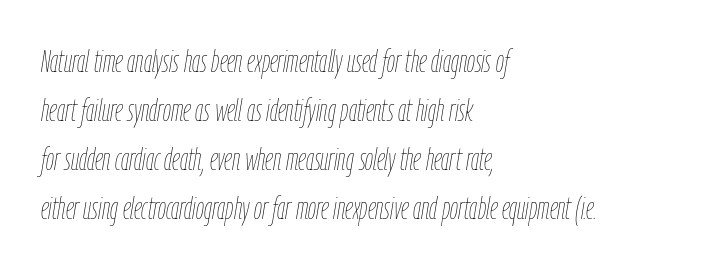
{"italic": "yes", "lean": "right", "slant_degrees": 9, "bold": "no", "weight": "thin", "width": "condensed", "stroke_contrast": "low", "x_height": "medium", "monospaced": "no", "underline": "no", "align": "left", "line_spacing": "normal", "line_spacing_ratio": 1.53, "letter_spacing": "normal", "letter_spacing_em": 0.0, "glyph_px": 32}
